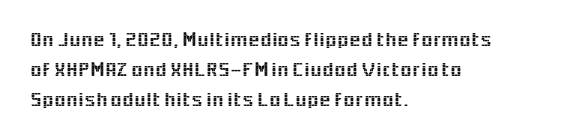
Q: Is the text italic (slanted)? A: No, it is upright.
Q: Is the text underlined? A: No.
Q: How is the paragraph aligned? A: Left-aligned.
Q: Is the spacing between letters normal or unusually wide? A: Normal.
Q: Is the spacing between lines tight, normal or loose? A: Normal.
